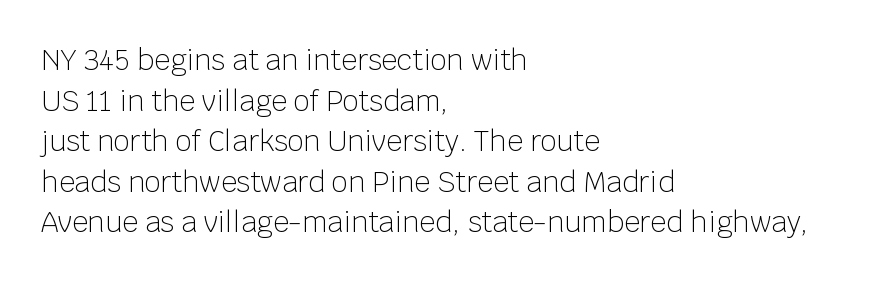
Q: Is the text bold? A: No.
Q: Is the text italic (slanted)? A: No, it is upright.
Q: Is the typeface a serif or a sans-serif typeface? A: Sans-serif.
Q: Is the text underlined? A: No.
Q: How is the paragraph aligned? A: Left-aligned.
Q: Is the spacing between letters normal or unusually wide? A: Normal.
Q: Is the spacing between lines tight, normal or loose? A: Normal.
Q: Width (condensed, normal, or wide)? A: Normal.
Q: Stroke contrast? A: Low.
Q: x-height? A: Large.
Q: Monospaced? A: No.
